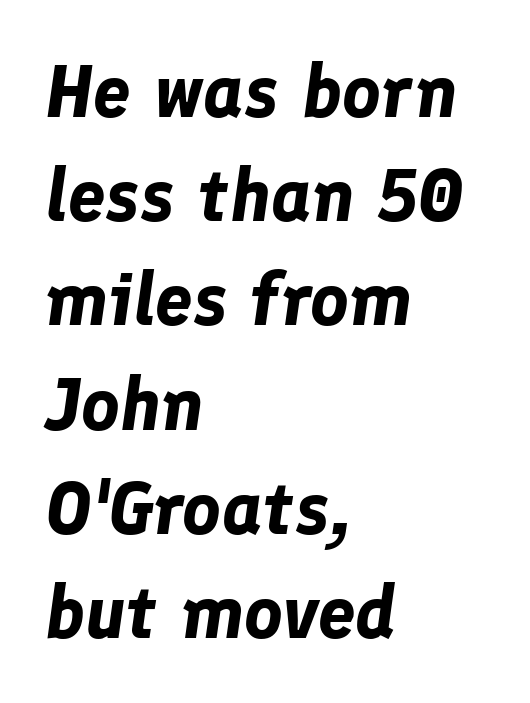
The image shows 75 px bold type, italic (leaning right); set left-aligned, normal line spacing (1.39x), normal letter spacing, not underlined; low stroke contrast and a medium x-height.
